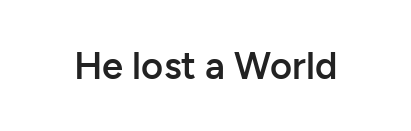
The image shows 38 px semibold sans-serif type, upright; set normal letter spacing, not underlined; low stroke contrast and a medium x-height.
